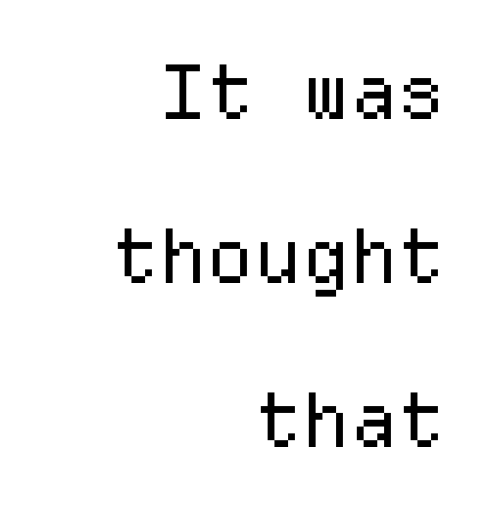
{"serif": "no", "italic": "no", "bold": "no", "weight": "regular", "width": "normal", "stroke_contrast": "low", "x_height": "medium", "monospaced": "yes", "underline": "no", "align": "right", "line_spacing": "loose", "line_spacing_ratio": 2.19, "letter_spacing": "normal", "letter_spacing_em": 0.0, "glyph_px": 75}
